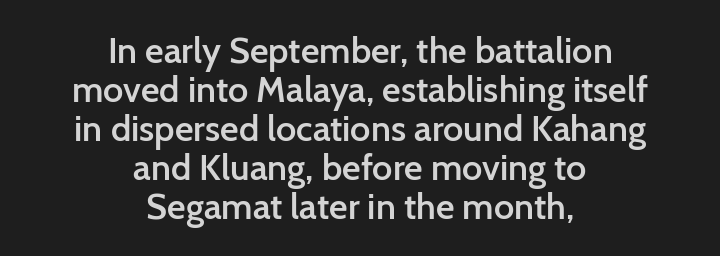
{"serif": "no", "italic": "no", "bold": "semi", "weight": "semibold", "width": "normal", "stroke_contrast": "low", "x_height": "medium", "monospaced": "no", "underline": "no", "align": "center", "line_spacing": "tight", "line_spacing_ratio": 1.08, "letter_spacing": "normal", "letter_spacing_em": 0.0, "glyph_px": 36}
